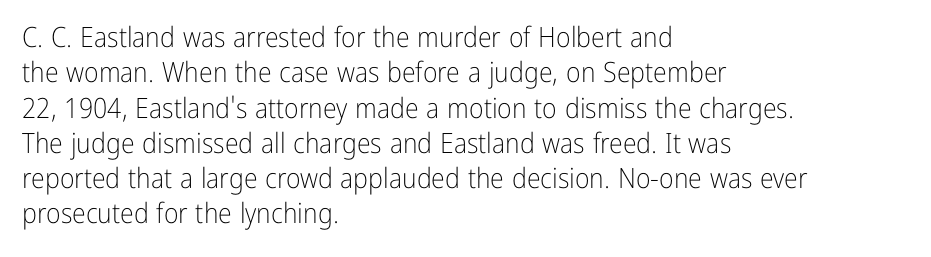
{"serif": "no", "italic": "no", "bold": "no", "weight": "light", "width": "condensed", "stroke_contrast": "low", "x_height": "medium", "monospaced": "no", "underline": "no", "align": "left", "line_spacing": "normal", "line_spacing_ratio": 1.26, "letter_spacing": "normal", "letter_spacing_em": 0.0, "glyph_px": 28}
